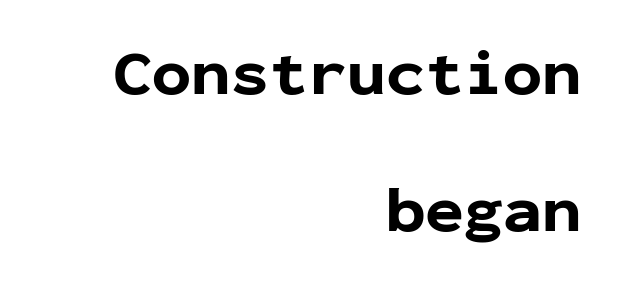
Q: Is the text bold? A: Yes.
Q: Is the text italic (slanted)? A: No, it is upright.
Q: Is the typeface a serif or a sans-serif typeface? A: Sans-serif.
Q: Is the text underlined? A: No.
Q: How is the paragraph aligned? A: Right-aligned.
Q: Is the spacing between letters normal or unusually wide? A: Normal.
Q: Is the spacing between lines tight, normal or loose? A: Loose.
Q: Width (condensed, normal, or wide)? A: Normal.
Q: Stroke contrast? A: Low.
Q: x-height? A: Medium.
Q: Monospaced? A: Yes.
